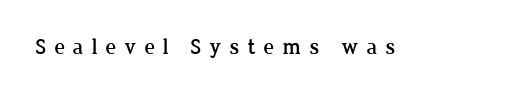
The letters stand straight up with perfectly vertical stems. These lines have a slow, spaced-out rhythm from letter to letter. Unmarked baselines from the first word to the last.
